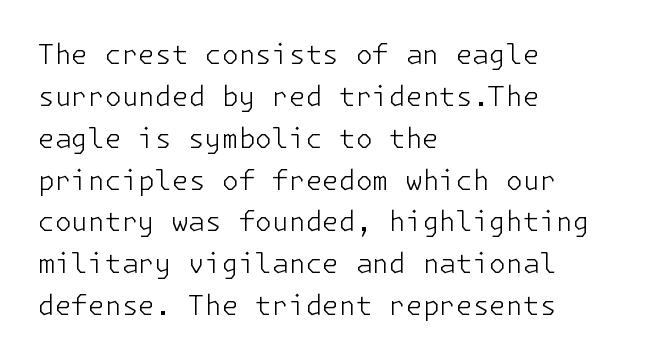
Q: Is the text bold? A: No.
Q: Is the text italic (slanted)? A: No, it is upright.
Q: Is the text underlined? A: No.
Q: How is the paragraph aligned? A: Left-aligned.
Q: Is the spacing between letters normal or unusually wide? A: Normal.
Q: Is the spacing between lines tight, normal or loose? A: Normal.
